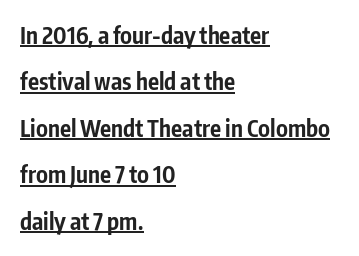
The image shows 23 px bold type, upright; set left-aligned, loose line spacing (2.02x), normal letter spacing, underlined.
